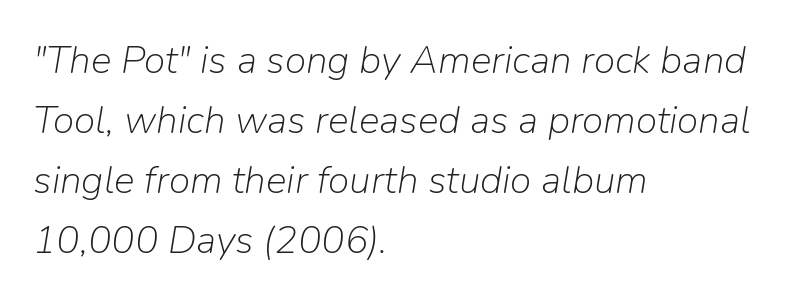
Q: Is the text bold? A: No.
Q: Is the text italic (slanted)? A: Yes, it leans right by about 9 degrees.
Q: Is the text underlined? A: No.
Q: How is the paragraph aligned? A: Left-aligned.
Q: Is the spacing between letters normal or unusually wide? A: Normal.
Q: Is the spacing between lines tight, normal or loose? A: Normal.
Q: Width (condensed, normal, or wide)? A: Normal.
Q: Stroke contrast? A: Low.
Q: x-height? A: Medium.
Q: Monospaced? A: No.
